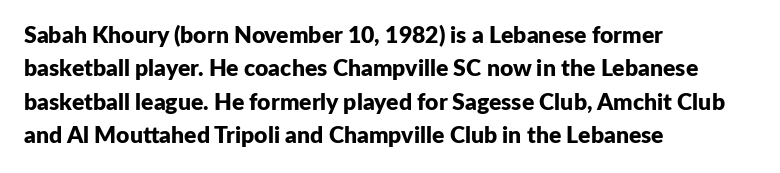
{"italic": "no", "bold": "yes", "underline": "no", "align": "left", "line_spacing": "normal", "line_spacing_ratio": 1.45, "letter_spacing": "normal", "letter_spacing_em": 0.0, "glyph_px": 23}
